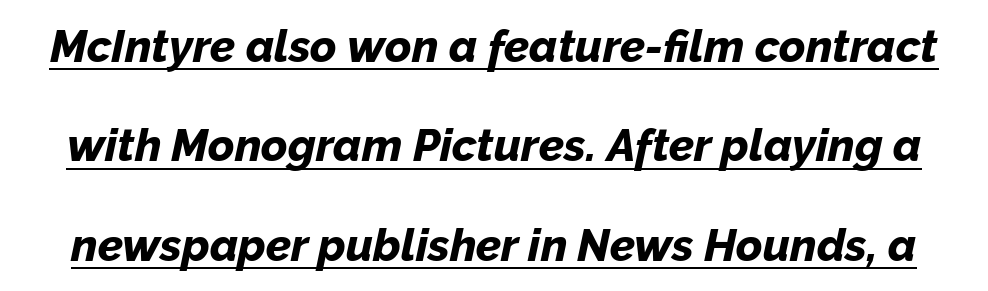
The image shows 45 px bold type, italic (leaning right); set loose line spacing (2.21x), normal letter spacing, underlined; low stroke contrast and a medium x-height.
